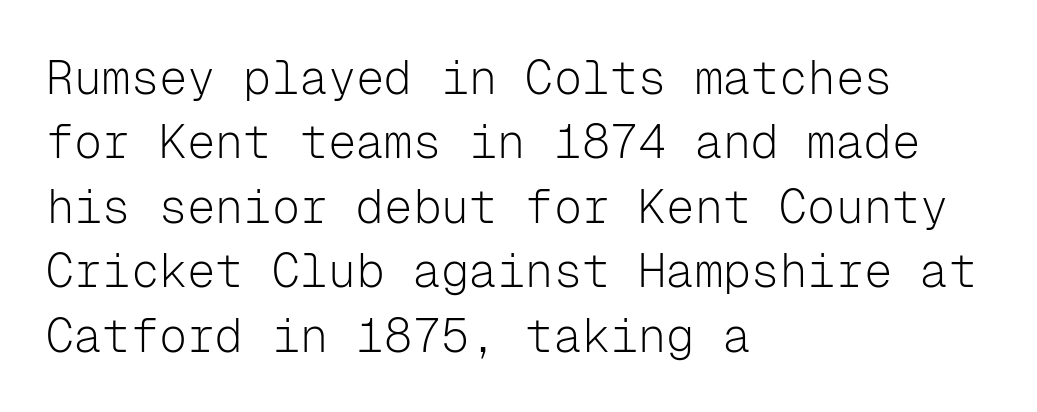
The image shows 47 px light sans-serif type, upright, monospaced; set left-aligned, normal line spacing (1.37x), normal letter spacing, not underlined; low stroke contrast and a medium x-height.
